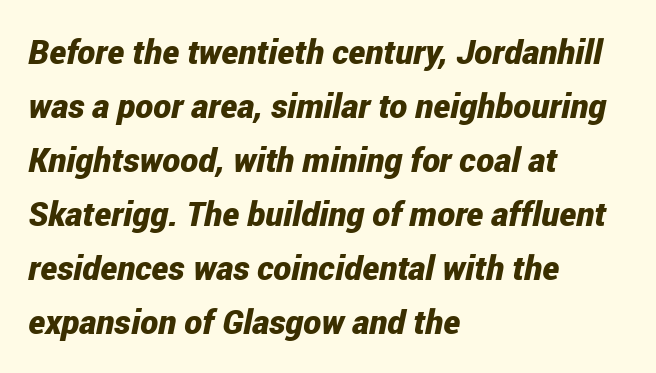
{"italic": "yes", "lean": "right", "slant_degrees": 12, "bold": "yes", "weight": "bold", "width": "condensed", "stroke_contrast": "low", "x_height": "medium", "monospaced": "no", "underline": "no", "align": "left", "line_spacing": "normal", "line_spacing_ratio": 1.59, "letter_spacing": "normal", "letter_spacing_em": 0.0, "glyph_px": 34}
